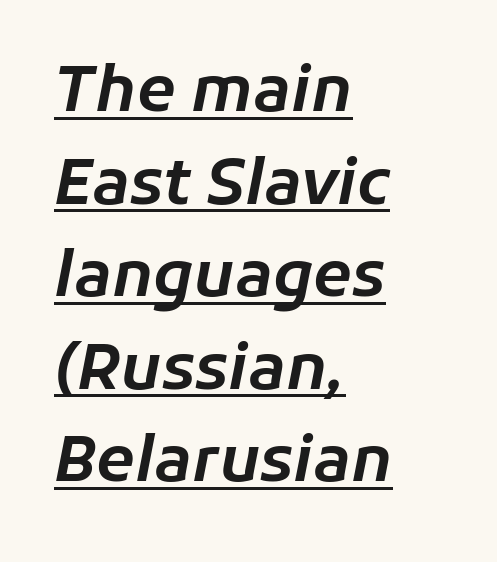
Q: Is the text italic (slanted)? A: Yes, it leans right by about 11 degrees.
Q: Is the text underlined? A: Yes.
Q: How is the paragraph aligned? A: Left-aligned.
Q: Is the spacing between letters normal or unusually wide? A: Normal.
Q: Is the spacing between lines tight, normal or loose? A: Normal.
Q: Width (condensed, normal, or wide)? A: Normal.
Q: Stroke contrast? A: Low.
Q: x-height? A: Medium.
Q: Monospaced? A: No.
